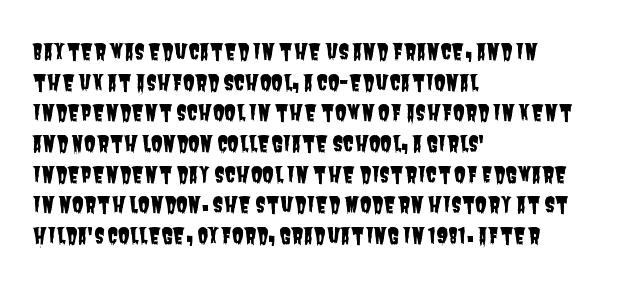
{"underline": "no", "align": "left", "line_spacing": "normal", "line_spacing_ratio": 1.46, "letter_spacing": "normal", "letter_spacing_em": 0.0, "glyph_px": 21}
